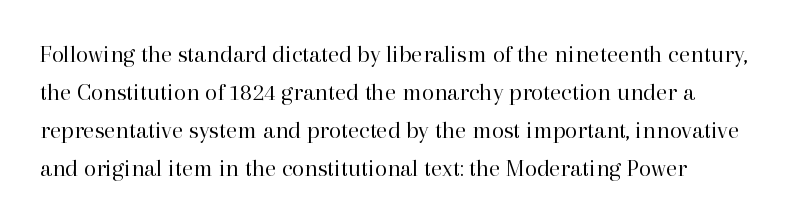
The vertical gap from one line to the next is medium. The foot of each line stays bare and open. Notice how the stems are strictly vertical — no italics here. Default kerning and tracking; the words read as compact shapes.
